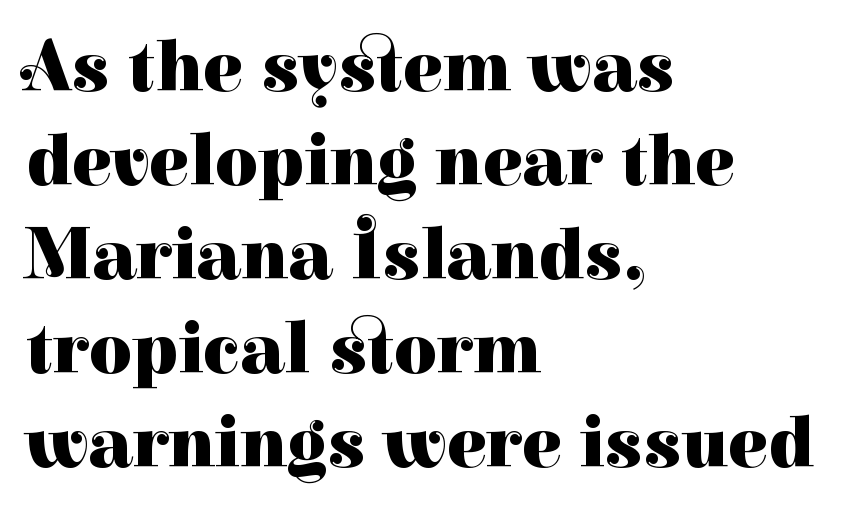
The image shows 74 px heavy serif type, upright; set left-aligned, normal line spacing (1.27x), normal letter spacing, not underlined; high stroke contrast and a medium x-height.
